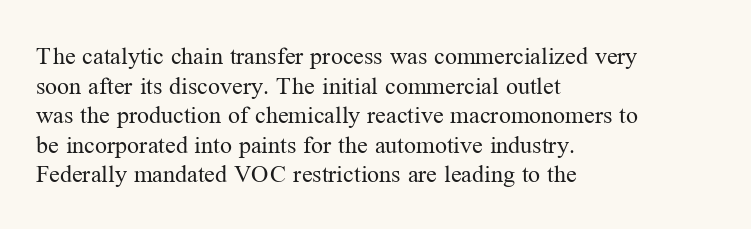
Q: Is the text bold? A: No.
Q: Is the text italic (slanted)? A: No, it is upright.
Q: Is the text underlined? A: No.
Q: How is the paragraph aligned? A: Left-aligned.
Q: Is the spacing between letters normal or unusually wide? A: Normal.
